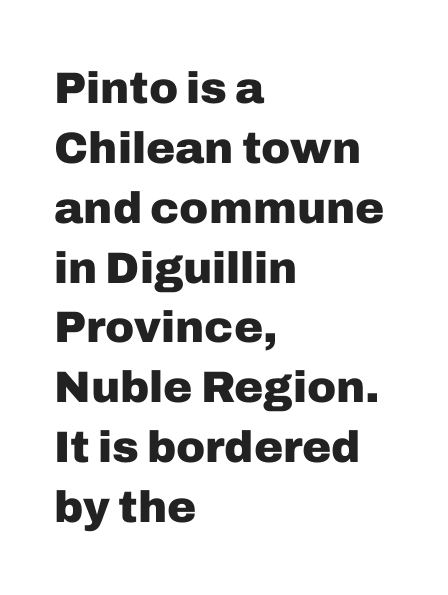
The face used here is proportionally spaced, like ordinary book or web type. The string is rendered with underlining switched off. The font's upright variant was chosen for this text. Horizontal alignment here is leftward, the default for most running prose. Plenty of ink on the page — the face is bold. Words appear dense and cohesive because spacing is normal.
